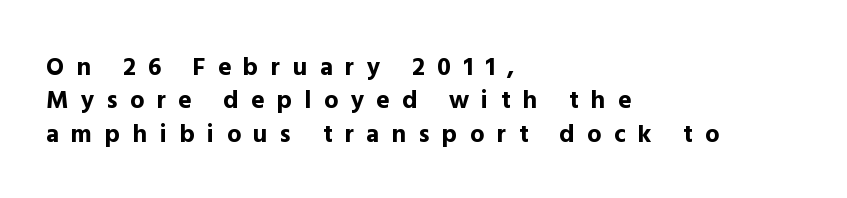
Q: Is the text bold? A: Yes.
Q: Is the text italic (slanted)? A: No, it is upright.
Q: Is the text underlined? A: No.
Q: How is the paragraph aligned? A: Left-aligned.
Q: Is the spacing between letters normal or unusually wide? A: Unusually wide.
Q: Is the spacing between lines tight, normal or loose? A: Normal.
